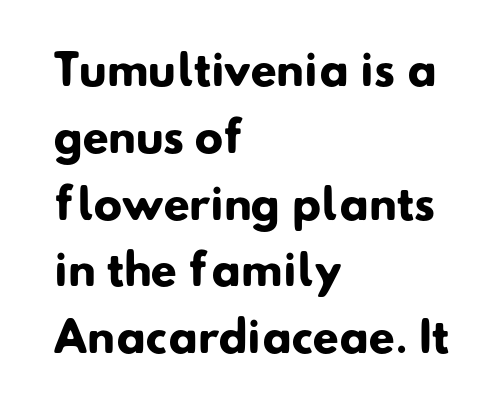
Q: Is the text bold? A: Yes.
Q: Is the typeface a serif or a sans-serif typeface? A: Sans-serif.
Q: Is the text underlined? A: No.
Q: How is the paragraph aligned? A: Left-aligned.
Q: Is the spacing between letters normal or unusually wide? A: Normal.
Q: Is the spacing between lines tight, normal or loose? A: Normal.
Q: Width (condensed, normal, or wide)? A: Normal.
Q: Stroke contrast? A: Low.
Q: x-height? A: Small.
Q: Monospaced? A: No.
